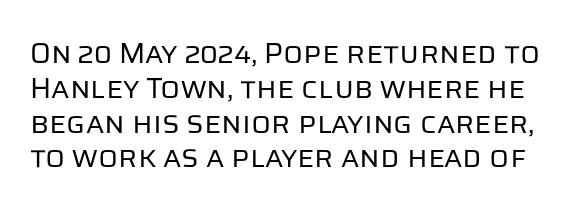
Q: Is the text bold? A: No.
Q: Is the text italic (slanted)? A: No, it is upright.
Q: Is the typeface a serif or a sans-serif typeface? A: Sans-serif.
Q: Is the text underlined? A: No.
Q: Is the spacing between letters normal or unusually wide? A: Normal.
Q: Width (condensed, normal, or wide)? A: Normal.
Q: Stroke contrast? A: Low.
Q: x-height? A: Large.
Q: Monospaced? A: No.
